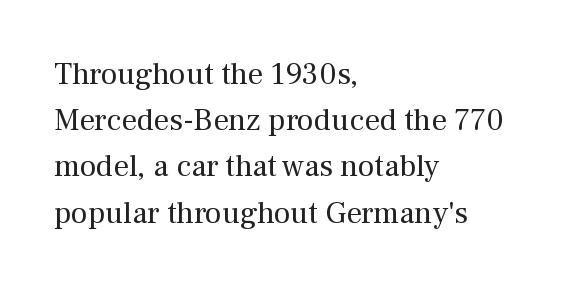
The image shows 31 px regular-weight serif type, upright; set left-aligned, normal line spacing (1.49x), normal letter spacing, not underlined; medium stroke contrast and a medium x-height.
